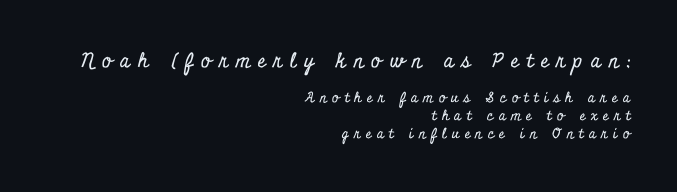
{"underline": "no", "align": "right", "line_spacing": "normal", "line_spacing_ratio": 1.27, "letter_spacing": "wide", "letter_spacing_em": 0.39, "larger_block": "first", "size_ratio": 1.43, "glyph_px": 20}
